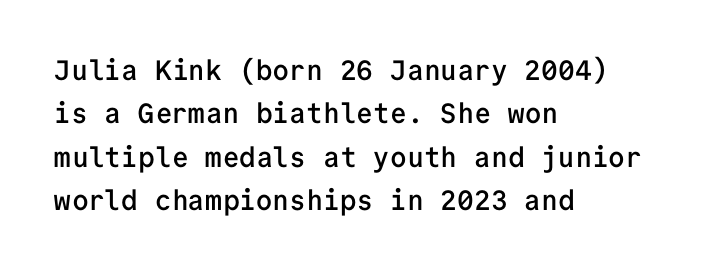
{"serif": "no", "italic": "no", "bold": "semi", "weight": "semibold", "width": "normal", "stroke_contrast": "low", "x_height": "medium", "monospaced": "yes", "underline": "no", "align": "left", "line_spacing": "normal", "line_spacing_ratio": 1.55, "letter_spacing": "normal", "letter_spacing_em": 0.0, "glyph_px": 28}
